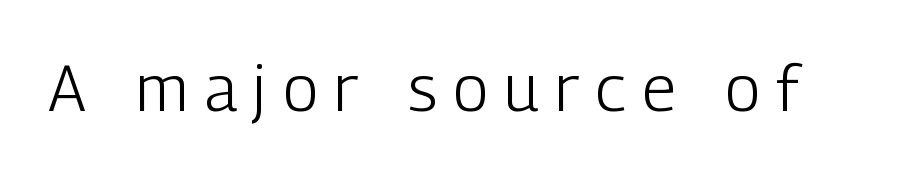
The image shows 65 px light, condensed sans-serif type, upright; set unusually wide letter spacing (+0.25 em), not underlined; low stroke contrast and a medium x-height.
